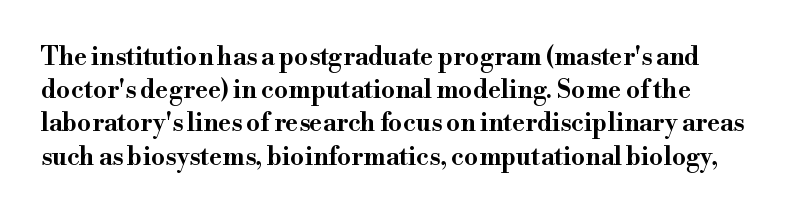
Q: Is the text italic (slanted)? A: No, it is upright.
Q: Is the text underlined? A: No.
Q: Is the spacing between letters normal or unusually wide? A: Normal.
Q: Is the spacing between lines tight, normal or loose? A: Normal.
